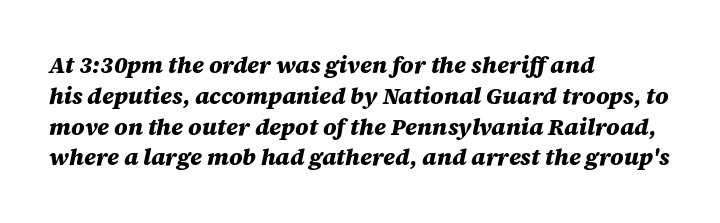
{"italic": "yes", "lean": "right", "slant_degrees": 12, "bold": "yes", "underline": "no", "align": "left", "line_spacing": "normal", "line_spacing_ratio": 1.34, "letter_spacing": "normal", "letter_spacing_em": 0.0, "glyph_px": 23}
